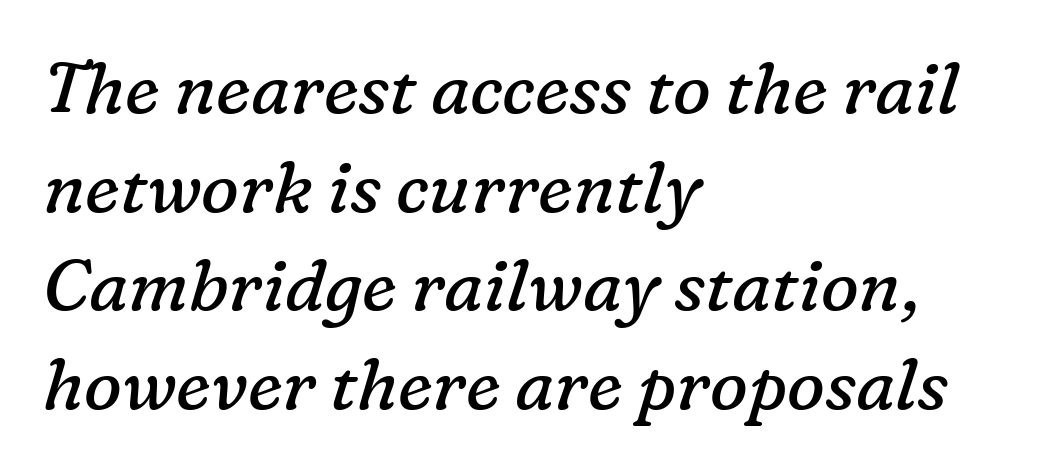
The image shows 71 px regular-weight serif type, italic (leaning right); set left-aligned, normal line spacing (1.39x), normal letter spacing, not underlined; low stroke contrast and a medium x-height.
